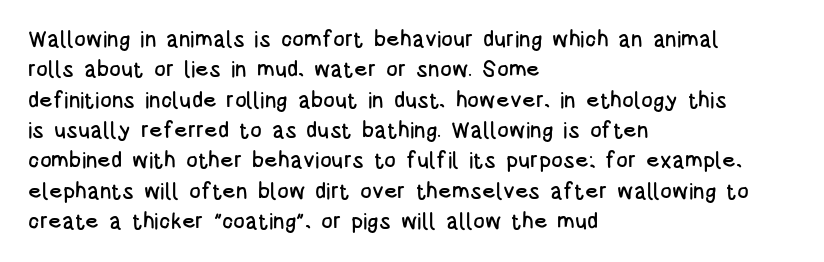
{"italic": "no", "underline": "no", "align": "left", "line_spacing": "normal", "line_spacing_ratio": 1.38, "letter_spacing": "normal", "letter_spacing_em": 0.0, "glyph_px": 22}
